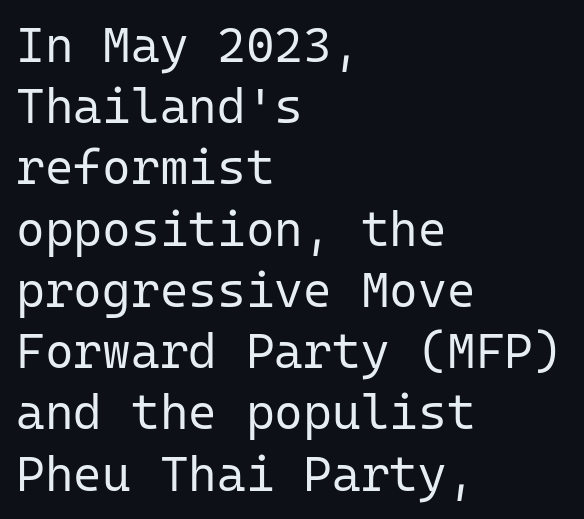
The image shows 49 px regular-weight sans-serif type, upright, monospaced; set left-aligned, normal line spacing (1.25x), normal letter spacing, not underlined; low stroke contrast and a medium x-height.
